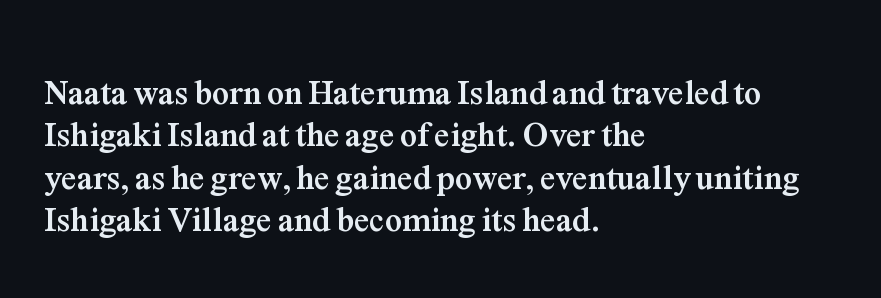
Vertically, the passage feels balanced, rows spaced as you'd expect. Teacher's note: observe the even left margin — that is flush-left alignment. A typesetter would call this zero additional tracking. The face used here is proportionally spaced, like ordinary book or web type. The lettering holds an erect, upright posture throughout.
